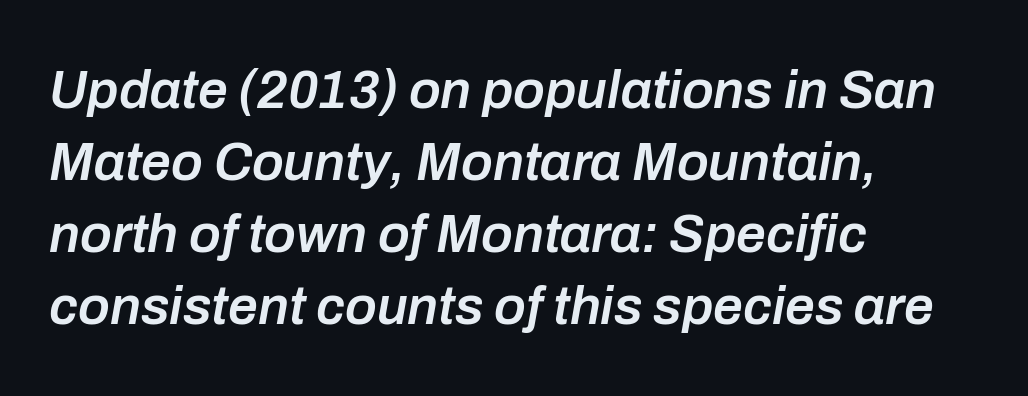
Q: Is the text bold? A: Semi-bold.
Q: Is the text italic (slanted)? A: Yes, it leans right by about 10 degrees.
Q: Is the text underlined? A: No.
Q: How is the paragraph aligned? A: Left-aligned.
Q: Is the spacing between letters normal or unusually wide? A: Normal.
Q: Is the spacing between lines tight, normal or loose? A: Normal.
Q: Width (condensed, normal, or wide)? A: Normal.
Q: Stroke contrast? A: Low.
Q: x-height? A: Medium.
Q: Monospaced? A: No.
